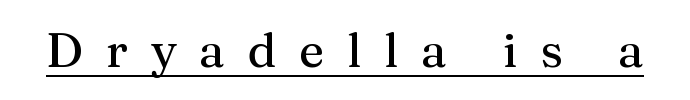
{"serif": "yes", "italic": "no", "width": "normal", "stroke_contrast": "medium", "x_height": "medium", "monospaced": "no", "underline": "yes", "letter_spacing": "wide", "letter_spacing_em": 0.47, "glyph_px": 48}
